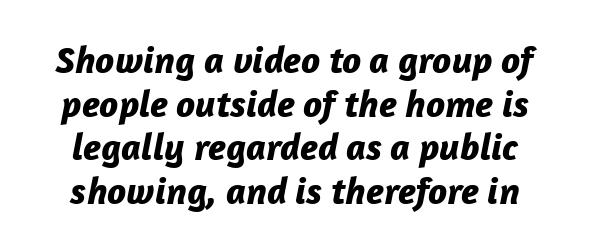
Q: Is the text bold? A: Yes.
Q: Is the text italic (slanted)? A: Yes, it leans right by about 12 degrees.
Q: Is the text underlined? A: No.
Q: Is the spacing between letters normal or unusually wide? A: Normal.
Q: Is the spacing between lines tight, normal or loose? A: Tight.
Q: Width (condensed, normal, or wide)? A: Normal.
Q: Stroke contrast? A: Low.
Q: x-height? A: Medium.
Q: Monospaced? A: No.
